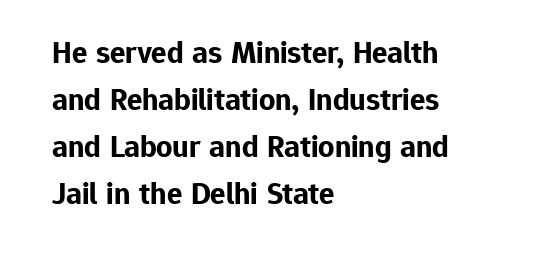
Q: Is the text bold? A: Yes.
Q: Is the text italic (slanted)? A: No, it is upright.
Q: Is the typeface a serif or a sans-serif typeface? A: Sans-serif.
Q: Is the text underlined? A: No.
Q: How is the paragraph aligned? A: Left-aligned.
Q: Is the spacing between letters normal or unusually wide? A: Normal.
Q: Is the spacing between lines tight, normal or loose? A: Normal.
Q: Width (condensed, normal, or wide)? A: Normal.
Q: Stroke contrast? A: Low.
Q: x-height? A: Medium.
Q: Monospaced? A: No.
